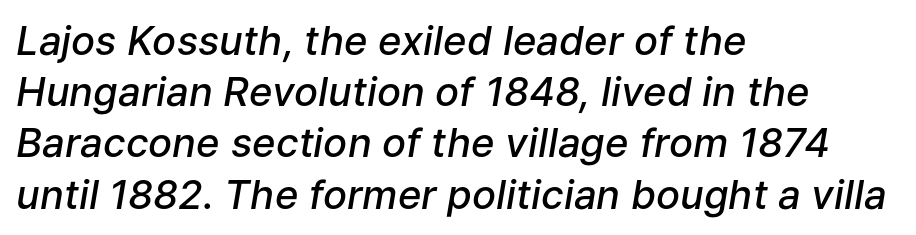
Q: Is the text bold? A: Semi-bold.
Q: Is the text italic (slanted)? A: Yes, it leans right by about 9 degrees.
Q: Is the text underlined? A: No.
Q: How is the paragraph aligned? A: Left-aligned.
Q: Is the spacing between letters normal or unusually wide? A: Normal.
Q: Is the spacing between lines tight, normal or loose? A: Normal.
Q: Width (condensed, normal, or wide)? A: Normal.
Q: Stroke contrast? A: Low.
Q: x-height? A: Medium.
Q: Monospaced? A: No.
